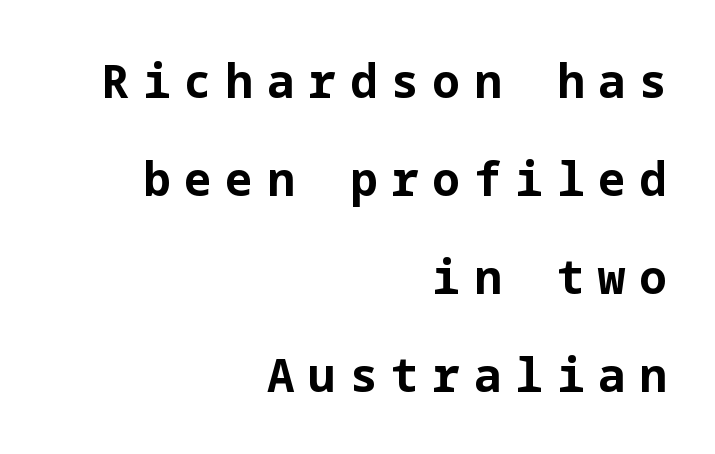
The image shows 46 px bold sans-serif type, upright; set right-aligned, loose line spacing (2.13x), unusually wide letter spacing (+0.3 em), not underlined; low stroke contrast and a medium x-height.
